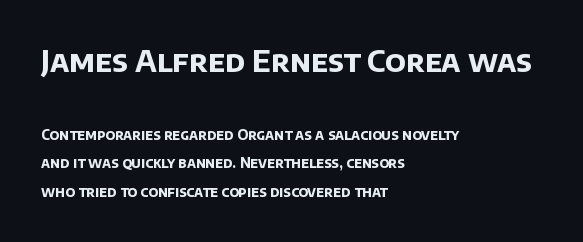
{"serif": "no", "bold": "yes", "weight": "bold", "width": "normal", "stroke_contrast": "low", "x_height": "large", "monospaced": "no", "underline": "no", "align": "left", "line_spacing": "loose", "line_spacing_ratio": 2.01, "letter_spacing": "normal", "letter_spacing_em": 0.0, "larger_block": "first", "size_ratio": 2.14, "glyph_px": 30}
